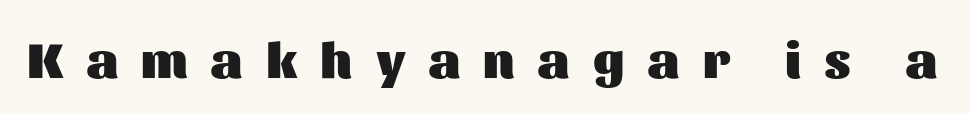
{"serif": "no", "italic": "no", "bold": "yes", "weight": "heavy", "width": "normal", "stroke_contrast": "medium", "x_height": "medium", "monospaced": "no", "underline": "no", "letter_spacing": "wide", "letter_spacing_em": 0.47, "glyph_px": 50}
